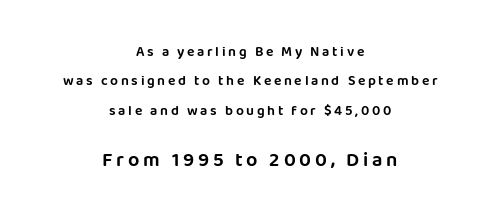
{"italic": "no", "underline": "no", "align": "center", "line_spacing": "loose", "line_spacing_ratio": 2.1, "larger_block": "second", "size_ratio": 1.43, "glyph_px": 20}
